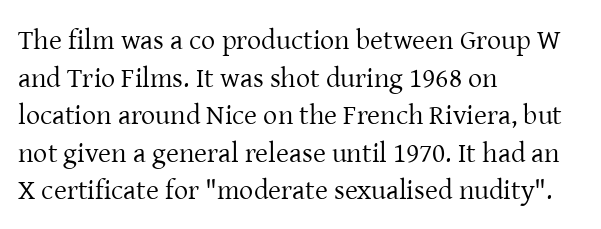
Compared with typical body copy, the letter spacing here is the same. The typography opts for an upright posture over an oblique one. Does the type have serifs? Yes, each stem ends in a small foot. The font is comparable to plain body text, perhaps lighter. Quick note: underline off.
